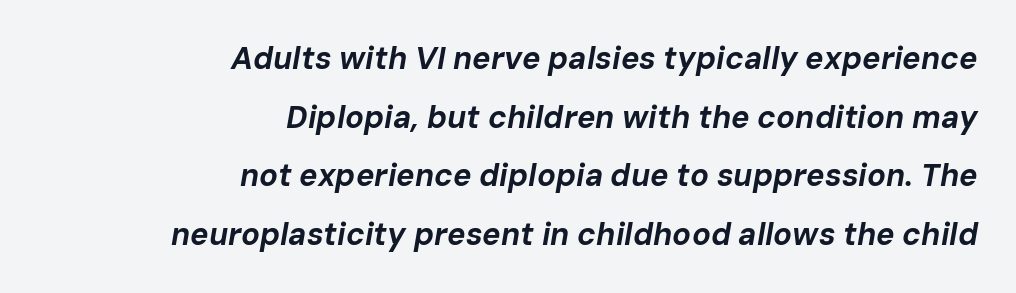
Q: Is the text bold? A: Yes.
Q: Is the text italic (slanted)? A: Yes, it leans right by about 10 degrees.
Q: Is the text underlined? A: No.
Q: How is the paragraph aligned? A: Right-aligned.
Q: Is the spacing between letters normal or unusually wide? A: Normal.
Q: Width (condensed, normal, or wide)? A: Normal.
Q: Stroke contrast? A: Low.
Q: x-height? A: Medium.
Q: Monospaced? A: No.
